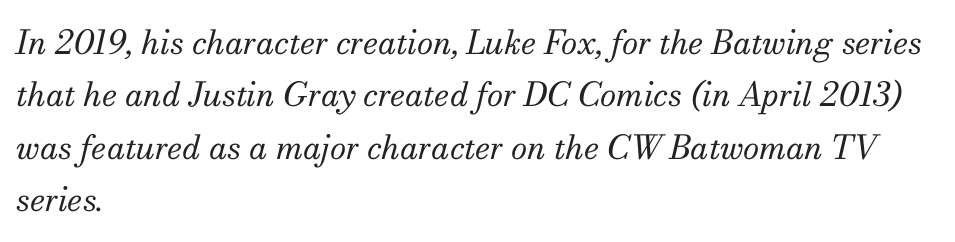
The space between consecutive lines is moderate. No extra ink here — the face is not bold. The passage shown is typed in a proportional face where columns would drift. Inter-character spacing is left at the font's built-in metrics. These lines stack with their left ends in a neat column.
